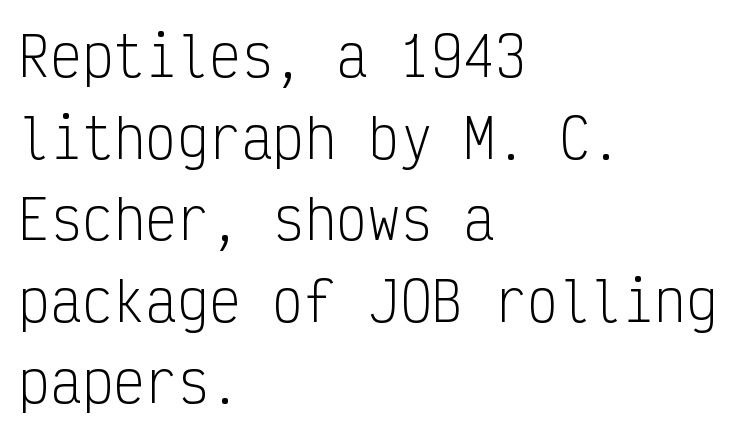
Q: Is the text bold? A: No.
Q: Is the text italic (slanted)? A: No, it is upright.
Q: Is the typeface a serif or a sans-serif typeface? A: Sans-serif.
Q: Is the text underlined? A: No.
Q: How is the paragraph aligned? A: Left-aligned.
Q: Is the spacing between letters normal or unusually wide? A: Normal.
Q: Is the spacing between lines tight, normal or loose? A: Normal.
Q: Width (condensed, normal, or wide)? A: Condensed.
Q: Stroke contrast? A: Low.
Q: x-height? A: Medium.
Q: Monospaced? A: Yes.
